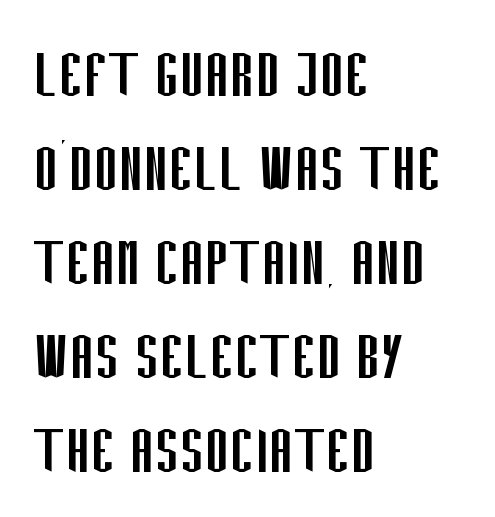
You can tell from the bare stems that sans-serif type was used. If you drew a ruler down the left edge, every line would touch it. Quick note: underline off. No letter is thick-stroked: the sample isn't bold. Posture: vertical. Default kerning and tracking; the words read as compact shapes.
